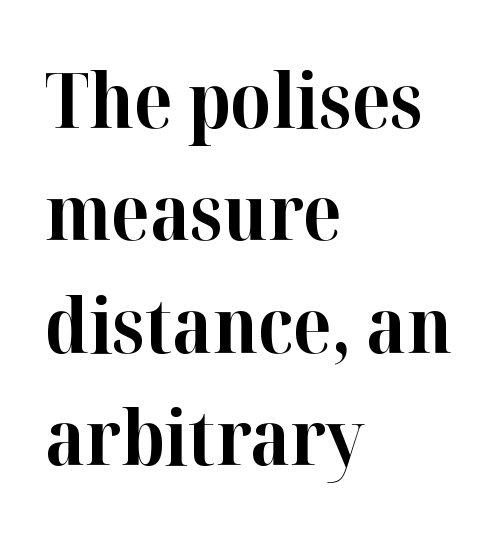
The image shows 77 px bold serif type, upright; set left-aligned, normal line spacing (1.46x), normal letter spacing, not underlined; high stroke contrast and a medium x-height.
